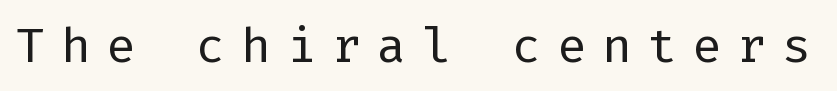
Q: Is the text bold? A: No.
Q: Is the text italic (slanted)? A: No, it is upright.
Q: Is the typeface a serif or a sans-serif typeface? A: Sans-serif.
Q: Is the text underlined? A: No.
Q: Is the spacing between letters normal or unusually wide? A: Unusually wide.
Q: Width (condensed, normal, or wide)? A: Normal.
Q: Stroke contrast? A: Low.
Q: x-height? A: Medium.
